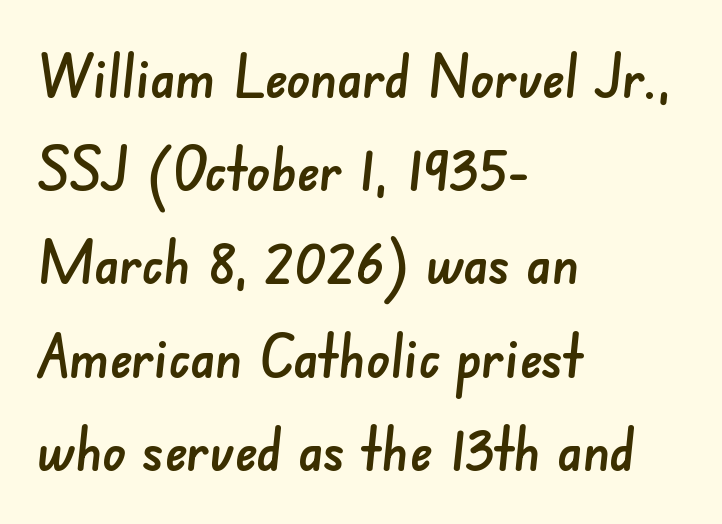
The image shows 59 px sans-serif type; set left-aligned, normal line spacing (1.58x), normal letter spacing, not underlined; low stroke contrast and a small x-height.
